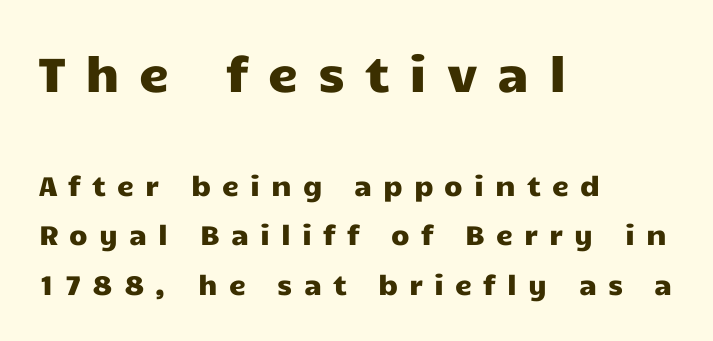
Q: Is the text italic (slanted)? A: No, it is upright.
Q: Is the typeface a serif or a sans-serif typeface? A: Sans-serif.
Q: Is the text underlined? A: No.
Q: How is the paragraph aligned? A: Left-aligned.
Q: Is the spacing between letters normal or unusually wide? A: Unusually wide.
Q: Which block of text is set in a larger size, the first (top) or the second (bottom)? A: The first (top) one.
Q: Width (condensed, normal, or wide)? A: Wide.
Q: Stroke contrast? A: Low.
Q: x-height? A: Medium.
Q: Monospaced? A: No.
